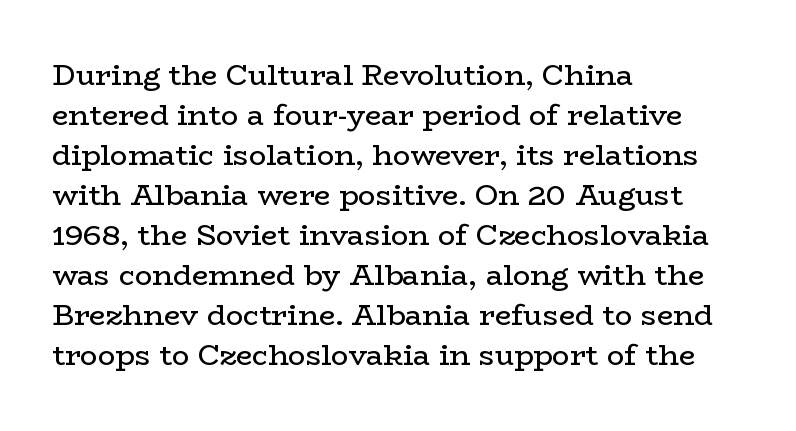
Q: Is the text bold? A: No.
Q: Is the text italic (slanted)? A: No, it is upright.
Q: Is the typeface a serif or a sans-serif typeface? A: Serif.
Q: Is the text underlined? A: No.
Q: How is the paragraph aligned? A: Left-aligned.
Q: Is the spacing between letters normal or unusually wide? A: Normal.
Q: Is the spacing between lines tight, normal or loose? A: Normal.
Q: Width (condensed, normal, or wide)? A: Wide.
Q: Stroke contrast? A: Low.
Q: x-height? A: Medium.
Q: Monospaced? A: No.
